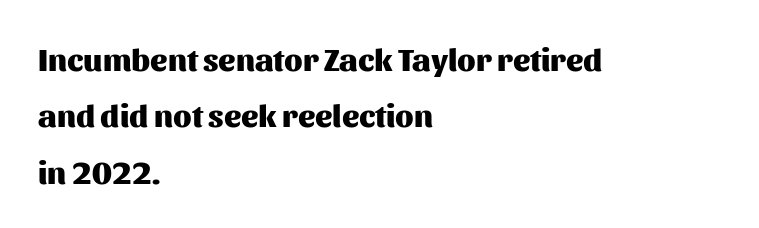
The image shows 32 px heavy sans-serif type, upright; set left-aligned, line spacing 1.76x, normal letter spacing, not underlined; medium stroke contrast and a medium x-height.
